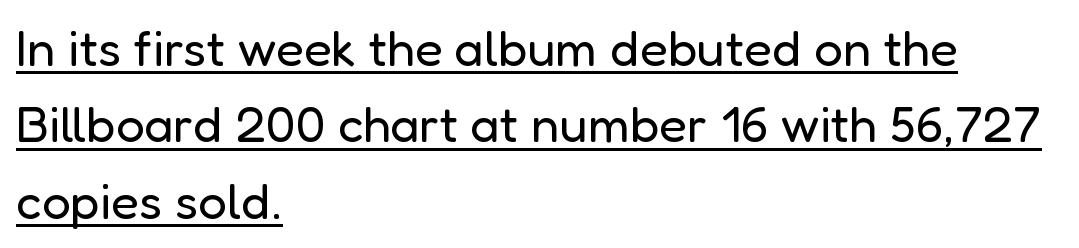
The image shows 51 px regular-weight sans-serif type, upright; set left-aligned, normal line spacing (1.5x), normal letter spacing, underlined; low stroke contrast and a medium x-height.
